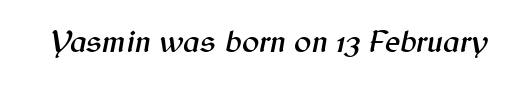
{"italic": "yes", "lean": "right", "slant_degrees": 12, "width": "normal", "stroke_contrast": "medium", "x_height": "medium", "monospaced": "no", "underline": "no", "letter_spacing": "normal", "letter_spacing_em": 0.0, "glyph_px": 32}
